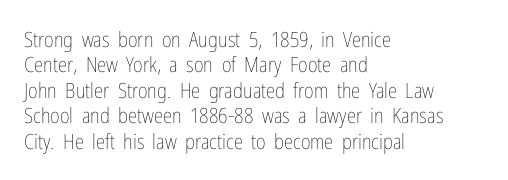
{"italic": "no", "bold": "no", "underline": "no", "align": "left", "line_spacing_ratio": 1.21, "letter_spacing": "normal", "letter_spacing_em": 0.0, "glyph_px": 21}
